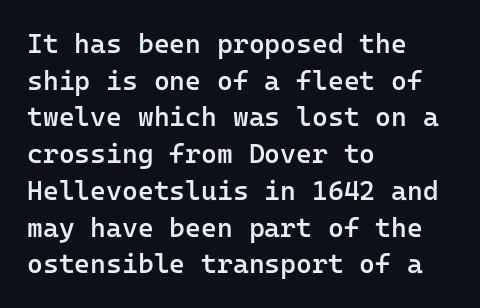
Q: Is the text bold? A: Semi-bold.
Q: Is the text italic (slanted)? A: No, it is upright.
Q: Is the text underlined? A: No.
Q: How is the paragraph aligned? A: Left-aligned.
Q: Is the spacing between letters normal or unusually wide? A: Normal.
Q: Is the spacing between lines tight, normal or loose? A: Normal.
